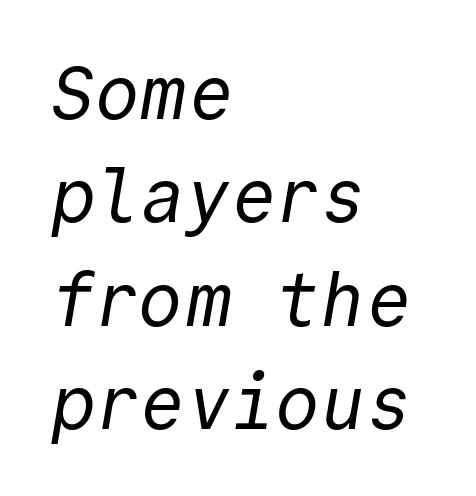
The image shows 75 px regular-weight sans-serif type, monospaced; set left-aligned, normal line spacing (1.38x), normal letter spacing, not underlined; a medium x-height.
